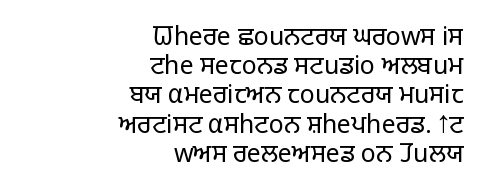
{"italic": "no", "bold": "no", "underline": "no", "align": "right", "line_spacing_ratio": 1.17, "letter_spacing": "normal", "letter_spacing_em": 0.0, "glyph_px": 25}
